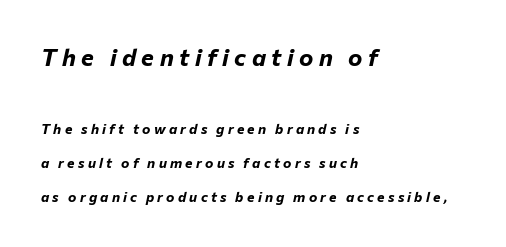
Observe the lean: these are italic letterforms. Here the glyphs are tracked loosely, breaking word shapes into spaced letters. Decoration check: the copy has no underline. The passage shown begins with its larger block and ends with its smaller one. Compared with a centered layout, this one pins lines to the left instead.
